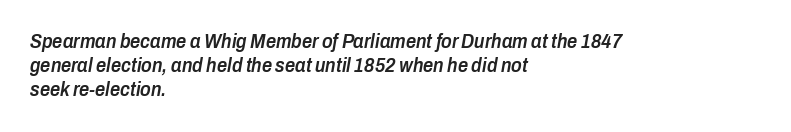
The image shows 20 px text type, italic (leaning right); set left-aligned, line spacing 1.21x, normal letter spacing, not underlined.
